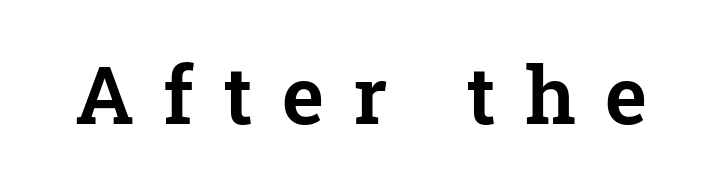
{"serif": "yes", "italic": "no", "width": "normal", "stroke_contrast": "low", "x_height": "medium", "monospaced": "no", "underline": "no", "letter_spacing": "wide", "letter_spacing_em": 0.37, "glyph_px": 80}
